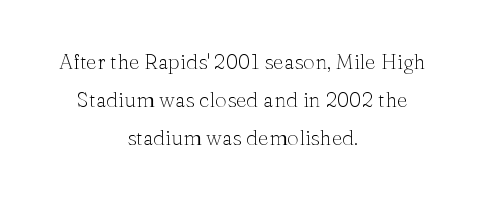
The image shows 21 px text type, upright; set centered, line spacing 1.8x, normal letter spacing, not underlined.
